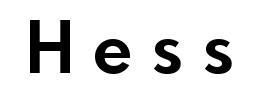
The image shows 70 px bold sans-serif type, upright; set unusually wide letter spacing (+0.28 em), not underlined; a small x-height.
